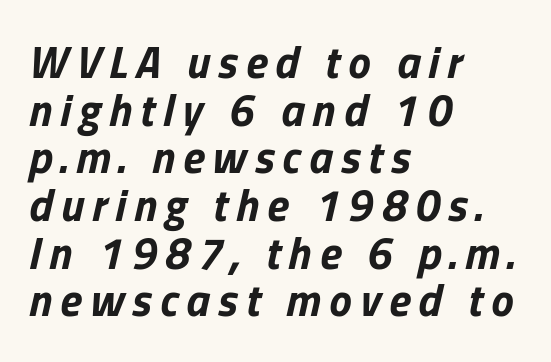
You could barely slide anything between these rows. Descenders hang freely into open space. The font's italic variant was chosen for this text. Which margin do the lines hug? The left one — the right edge is uneven. Each letter keeps its own natural width here, so spacing adapts to shape.
